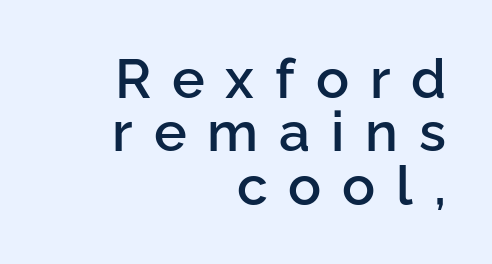
Tightly led — the rows are bunched. The words here are not underlined. To sum up the face: it is a sans, with no serifs. The rendering uses natural spacing where letterforms have individual widths. If you drew a ruler down the right edge, every line would touch it. The typesetting leans somewhat heavy: a semibold.
